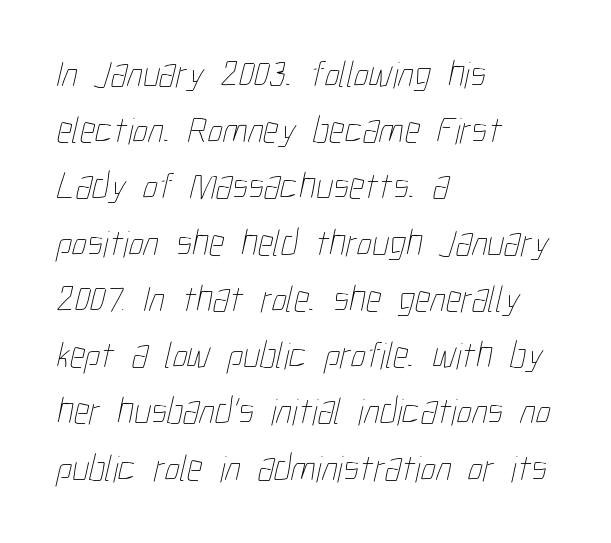
{"bold": "no", "weight": "thin", "width": "condensed", "stroke_contrast": "low", "x_height": "medium", "monospaced": "no", "underline": "no", "align": "left", "line_spacing": "normal", "line_spacing_ratio": 1.48, "letter_spacing": "normal", "letter_spacing_em": 0.0, "glyph_px": 38}
